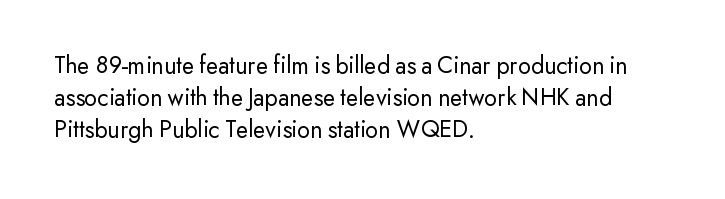
{"italic": "no", "bold": "no", "underline": "no", "align": "left", "line_spacing": "normal", "line_spacing_ratio": 1.29, "letter_spacing": "normal", "letter_spacing_em": 0.0, "glyph_px": 25}
